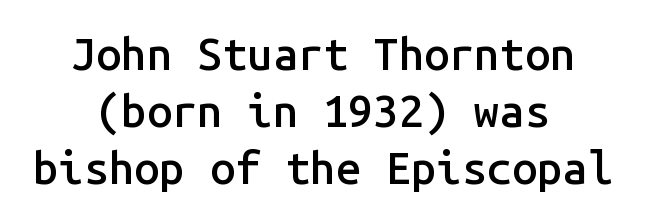
These lines keep a tight, regular rhythm from letter to letter. I'd call this a sans setting — the letters go barefoot. These lines carry some extra weight — a demibold, not a full bold. A roman cut, with each character standing at attention. Beneath every word, the page is bare. Casual observation: everything's sitting right in the middle.
